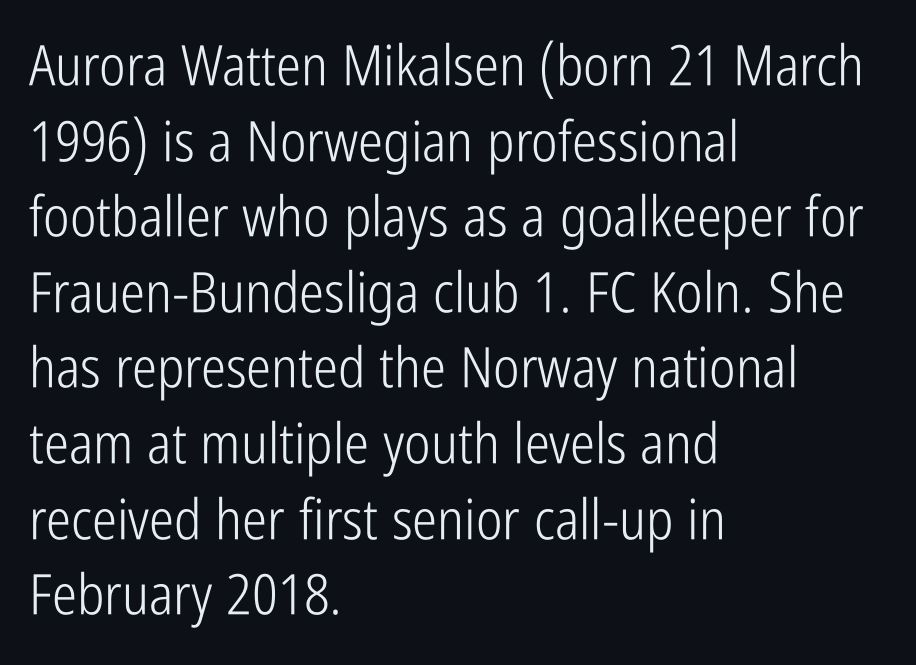
The image shows 56 px light, condensed sans-serif type, upright; set left-aligned, normal line spacing (1.35x), normal letter spacing, not underlined; low stroke contrast and a medium x-height.
